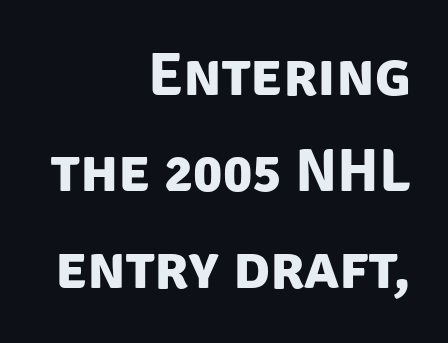
Q: Is the text bold? A: Yes.
Q: Is the typeface a serif or a sans-serif typeface? A: Sans-serif.
Q: Is the text underlined? A: No.
Q: How is the paragraph aligned? A: Right-aligned.
Q: Is the spacing between letters normal or unusually wide? A: Normal.
Q: Is the spacing between lines tight, normal or loose? A: Normal.
Q: Width (condensed, normal, or wide)? A: Normal.
Q: Stroke contrast? A: Low.
Q: x-height? A: Large.
Q: Monospaced? A: No.
